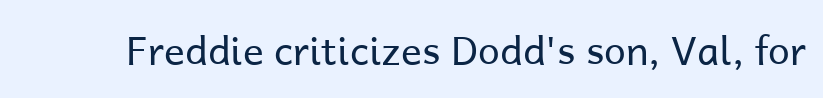
The image shows 39 px regular-weight sans-serif type, upright; set normal letter spacing, not underlined; low stroke contrast and a medium x-height.
